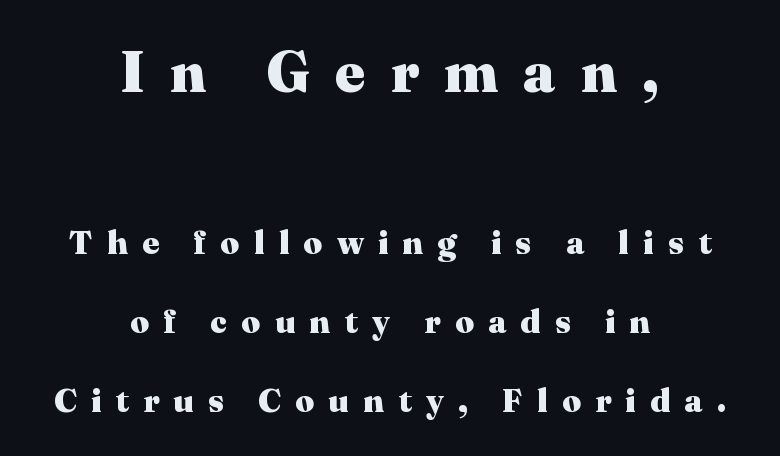
{"serif": "yes", "italic": "no", "bold": "yes", "weight": "heavy", "width": "normal", "stroke_contrast": "medium", "x_height": "medium", "monospaced": "no", "underline": "no", "align": "center", "line_spacing": "loose", "line_spacing_ratio": 2.4, "letter_spacing": "wide", "letter_spacing_em": 0.43, "larger_block": "first", "size_ratio": 1.76, "glyph_px": 58}
